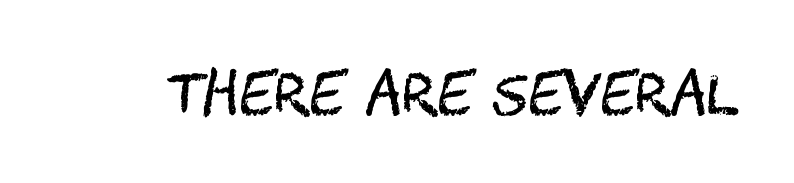
The image shows 56 px regular-weight, condensed sans-serif type, upright; set normal letter spacing, not underlined; medium stroke contrast and a large x-height.
